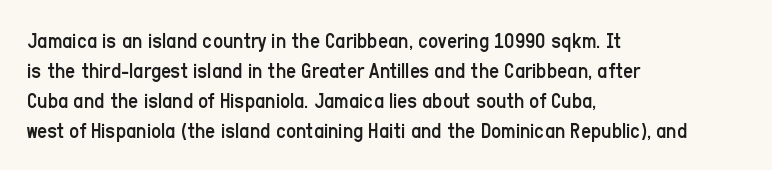
{"italic": "no", "bold": "no", "underline": "no", "align": "left", "line_spacing": "normal", "line_spacing_ratio": 1.36, "letter_spacing": "normal", "letter_spacing_em": 0.0, "glyph_px": 22}
